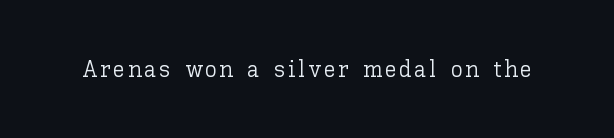
The image shows 24 px text type, upright; set not underlined.
